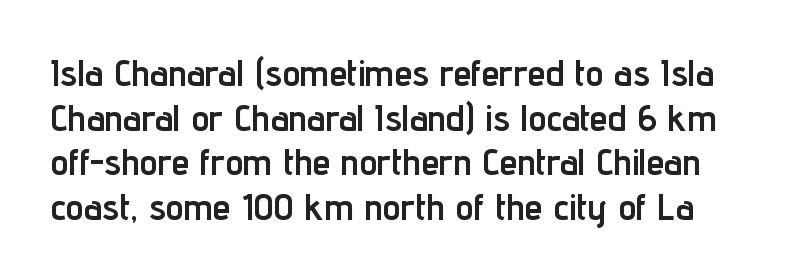
{"serif": "no", "italic": "no", "bold": "yes", "weight": "semibold", "width": "condensed", "stroke_contrast": "low", "x_height": "medium", "monospaced": "no", "underline": "no", "line_spacing_ratio": 1.24, "letter_spacing": "normal", "letter_spacing_em": 0.0, "glyph_px": 36}
